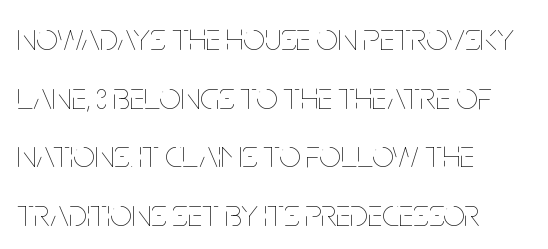
{"italic": "no", "bold": "no", "weight": "thin", "width": "condensed", "stroke_contrast": "low", "x_height": "large", "monospaced": "no", "underline": "no", "align": "left", "line_spacing": "normal", "line_spacing_ratio": 1.54, "letter_spacing": "normal", "letter_spacing_em": 0.0, "glyph_px": 38}
